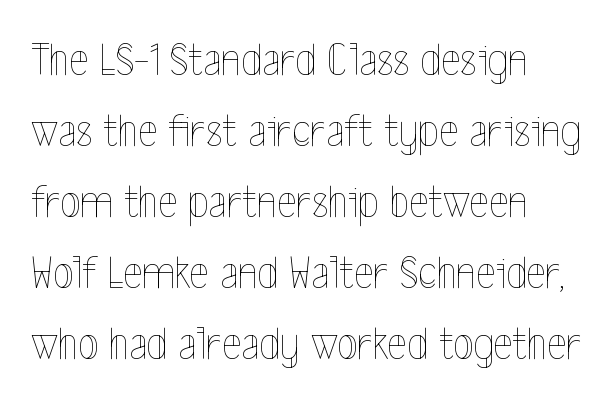
{"italic": "no", "bold": "no", "weight": "thin", "width": "condensed", "x_height": "medium", "monospaced": "no", "underline": "no", "align": "left", "line_spacing": "normal", "line_spacing_ratio": 1.51, "letter_spacing": "normal", "letter_spacing_em": 0.0, "glyph_px": 47}
